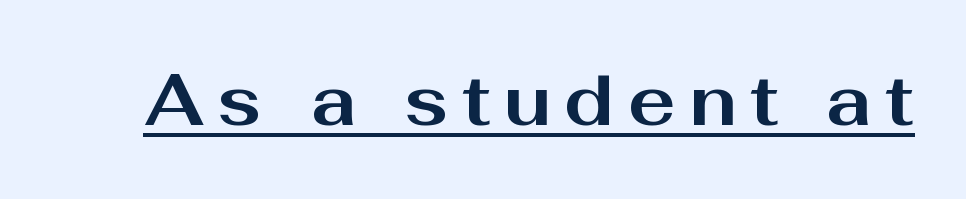
Q: Is the text bold? A: Yes.
Q: Is the text italic (slanted)? A: No, it is upright.
Q: Is the typeface a serif or a sans-serif typeface? A: Sans-serif.
Q: Is the text underlined? A: Yes.
Q: Width (condensed, normal, or wide)? A: Wide.
Q: Stroke contrast? A: Medium.
Q: x-height? A: Medium.
Q: Monospaced? A: No.
